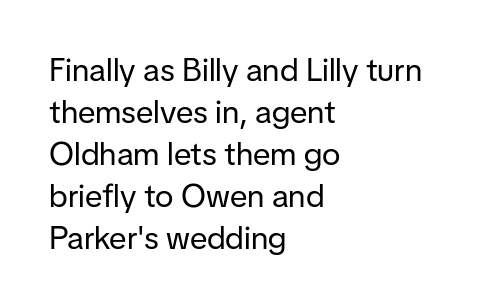
Q: Is the text bold? A: No.
Q: Is the text italic (slanted)? A: No, it is upright.
Q: Is the typeface a serif or a sans-serif typeface? A: Sans-serif.
Q: Is the text underlined? A: No.
Q: How is the paragraph aligned? A: Left-aligned.
Q: Is the spacing between letters normal or unusually wide? A: Normal.
Q: Is the spacing between lines tight, normal or loose? A: Normal.
Q: Width (condensed, normal, or wide)? A: Normal.
Q: Stroke contrast? A: Low.
Q: x-height? A: Medium.
Q: Monospaced? A: No.
